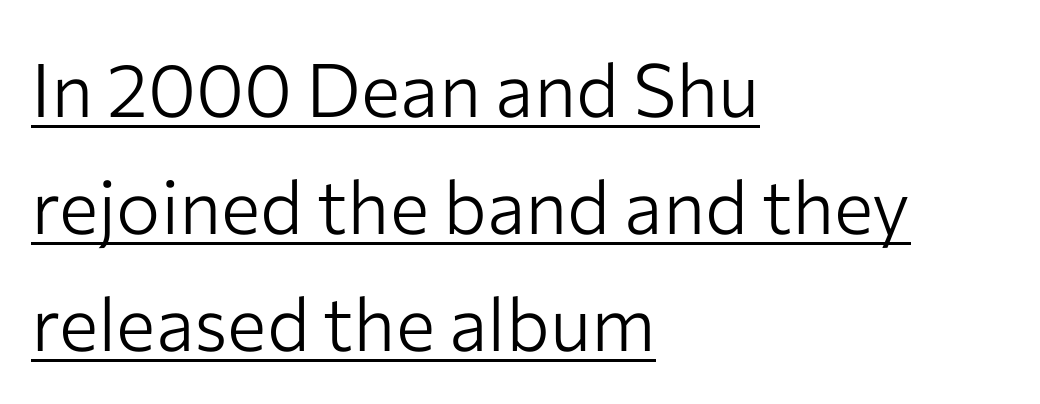
{"serif": "no", "italic": "no", "bold": "no", "weight": "light", "width": "normal", "stroke_contrast": "low", "x_height": "medium", "monospaced": "no", "underline": "yes", "align": "left", "line_spacing": "normal", "line_spacing_ratio": 1.58, "letter_spacing": "normal", "letter_spacing_em": 0.0, "glyph_px": 74}
